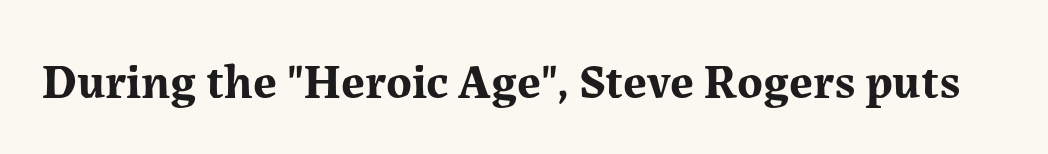
No word sits above an underline. Characters follow at the spacing the type designer built in. These words are printed bold, with thick strokes throughout. Here the designer chose a conventional face with non-uniform glyph widths.
